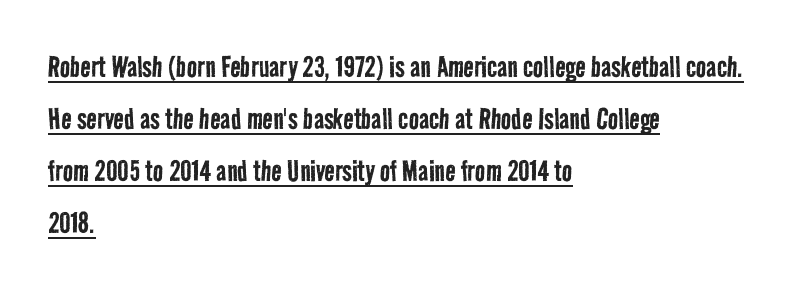
The image shows 34 px regular-weight, condensed sans-serif type; set left-aligned, normal line spacing (1.53x), normal letter spacing, underlined; low stroke contrast and a medium x-height.
